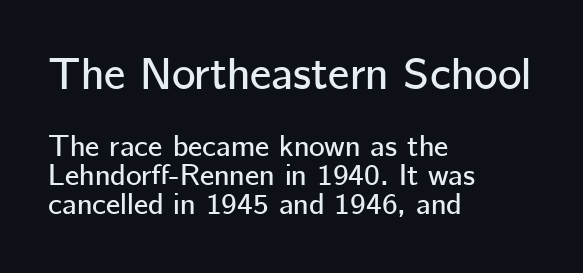
Leading is clearly below the norm, producing a dense column. The letterforms sit shoulder to shoulder at normal distance. Style check: upright. The words here are not underlined. The emphasis by scale lands on block number one, above.
